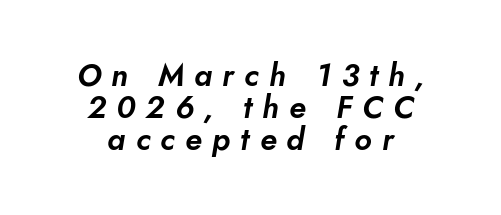
{"serif": "no", "width": "normal", "stroke_contrast": "low", "x_height": "small", "monospaced": "no", "underline": "no", "align": "center", "line_spacing": "tight", "line_spacing_ratio": 1.04, "letter_spacing": "wide", "letter_spacing_em": 0.33, "glyph_px": 31}
